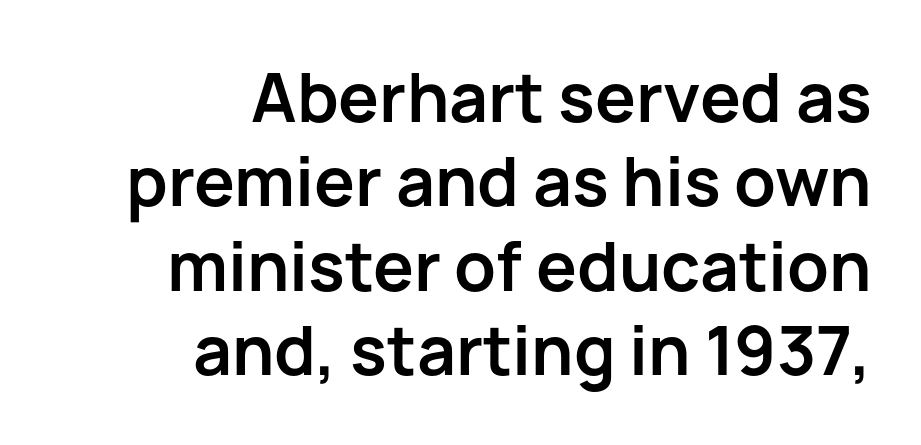
I'd describe the lettering as bold — thick and assertive. Font category for this specimen: sans-serif. Every stem runs plumb, perpendicular to the baseline. The line texture is even and compact thanks to regular tracking. The string is rendered with underlining switched off. The letters advance in unequal steps, a hallmark of proportional type.
